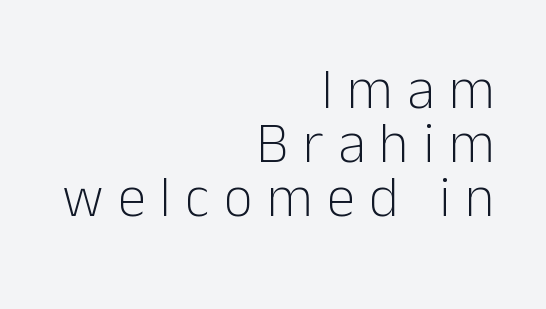
{"serif": "no", "italic": "no", "bold": "no", "weight": "light", "width": "normal", "stroke_contrast": "low", "x_height": "medium", "monospaced": "no", "underline": "no", "align": "right", "line_spacing": "tight", "line_spacing_ratio": 0.95, "letter_spacing": "wide", "letter_spacing_em": 0.25, "glyph_px": 57}
